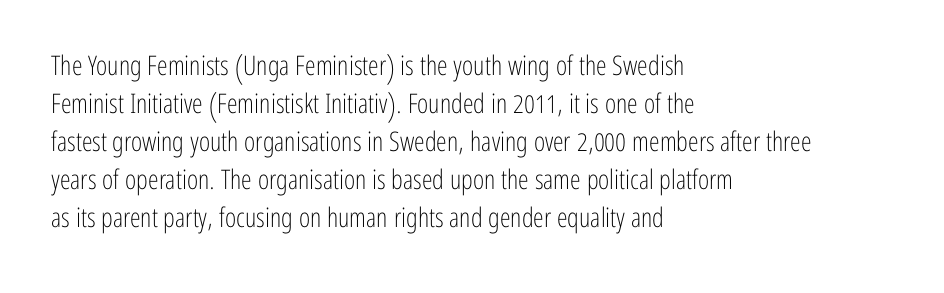
The image shows 27 px text type, upright; set left-aligned, normal line spacing (1.41x), normal letter spacing, not underlined.
